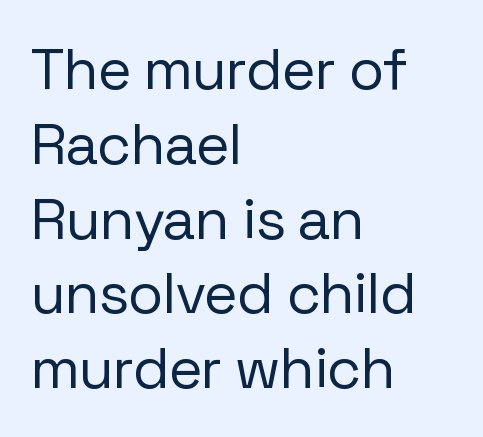
Here the glyphs are tracked normally, forming tight word shapes. The compositor pushed each line to the left boundary. To sum up the face: it is a sans, with no serifs. These lines were composed using upright roman letters.
